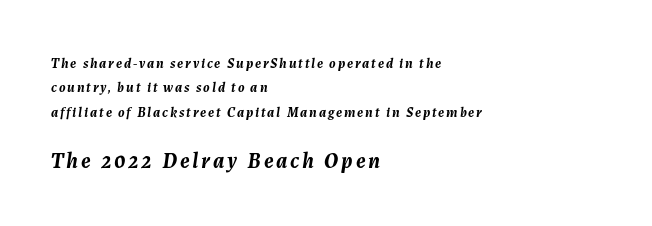
The lines are quadded left. The second block has been scaled up relative to the first. Decoration check: the copy has no underline. Typesetter's note: full bold, strokes at maximum text heaviness. These lines were composed using italics.
